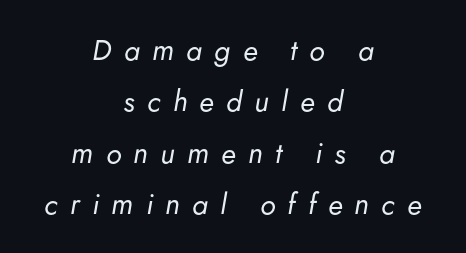
Q: Is the text bold? A: No.
Q: Is the text italic (slanted)? A: Yes, it leans right by about 5 degrees.
Q: Is the text underlined? A: No.
Q: How is the paragraph aligned? A: Centered.
Q: Is the spacing between letters normal or unusually wide? A: Unusually wide.
Q: Width (condensed, normal, or wide)? A: Normal.
Q: Stroke contrast? A: Low.
Q: x-height? A: Small.
Q: Monospaced? A: No.
